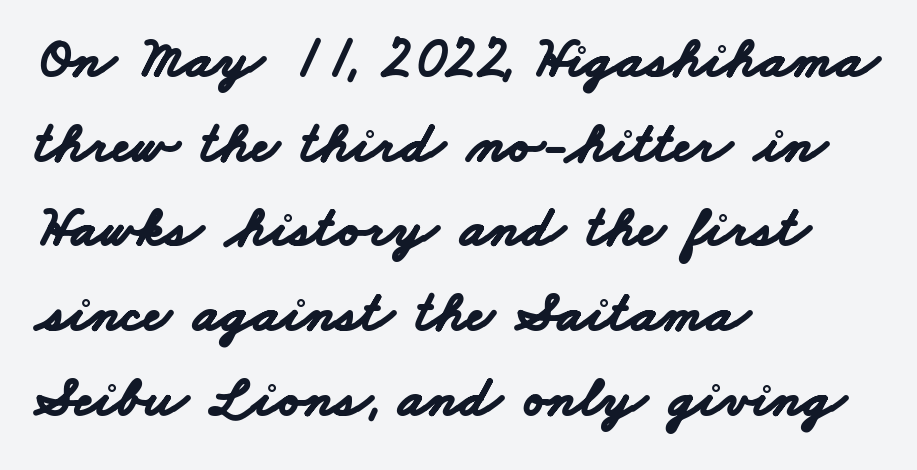
Horizontally, the lines are justified to the leading edge only. Spacing between characters is what you'd get straight out of the box. The face used here is proportionally spaced, like ordinary book or web type. Summary of weight: heavy, a full bold. Descenders hang freely into open space.
